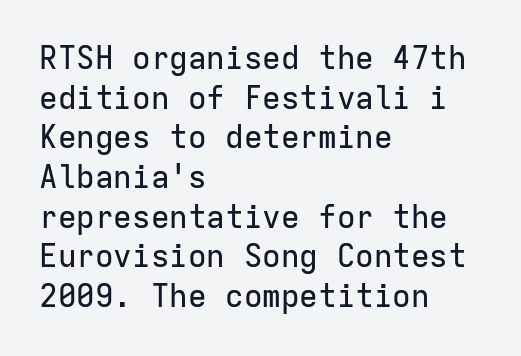
The vertical gap from one line to the next is medium. Rule under the text: the space is simply empty. You can tell it's not italic because the verticals are truly vertical. The type is set solid horizontally, with unmodified tracking. The characters display no serif detailing; their extremities are plain.
